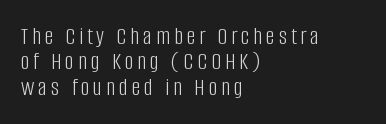
Q: Is the text bold? A: No.
Q: Is the text italic (slanted)? A: No, it is upright.
Q: Is the text underlined? A: No.
Q: How is the paragraph aligned? A: Left-aligned.
Q: Is the spacing between lines tight, normal or loose? A: Tight.
